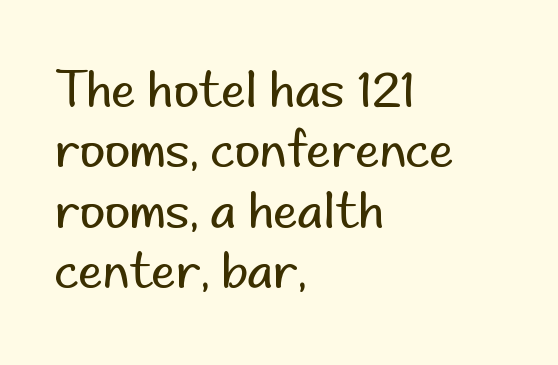
Do the characters align in a grid? No, the font is proportional. Anything drawn beneath the words? Only blank space. Examine the stroke ends and you'll find no serifs. A classic flush-left, rag-right setting is used for this passage.
